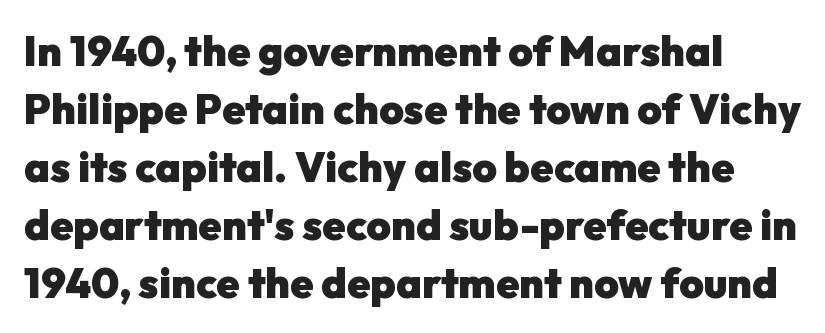
The image shows 42 px heavy sans-serif type, upright; set left-aligned, normal line spacing (1.38x), normal letter spacing, not underlined; low stroke contrast and a medium x-height.
